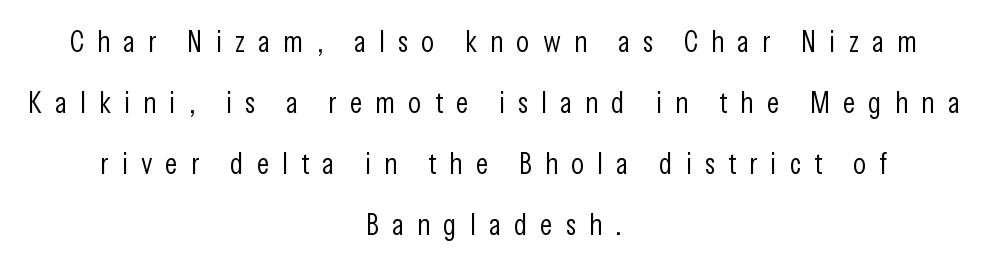
{"serif": "no", "italic": "no", "bold": "no", "weight": "light", "width": "condensed", "stroke_contrast": "low", "x_height": "medium", "monospaced": "no", "underline": "no", "align": "center", "line_spacing": "loose", "line_spacing_ratio": 2.03, "letter_spacing": "wide", "letter_spacing_em": 0.44, "glyph_px": 30}
